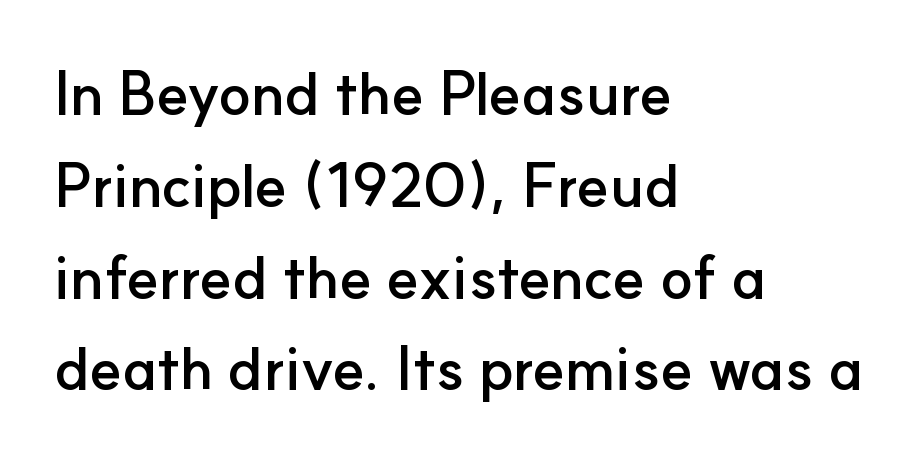
The image shows 60 px semibold sans-serif type, upright; set left-aligned, normal line spacing (1.53x), normal letter spacing, not underlined; low stroke contrast and a small x-height.
